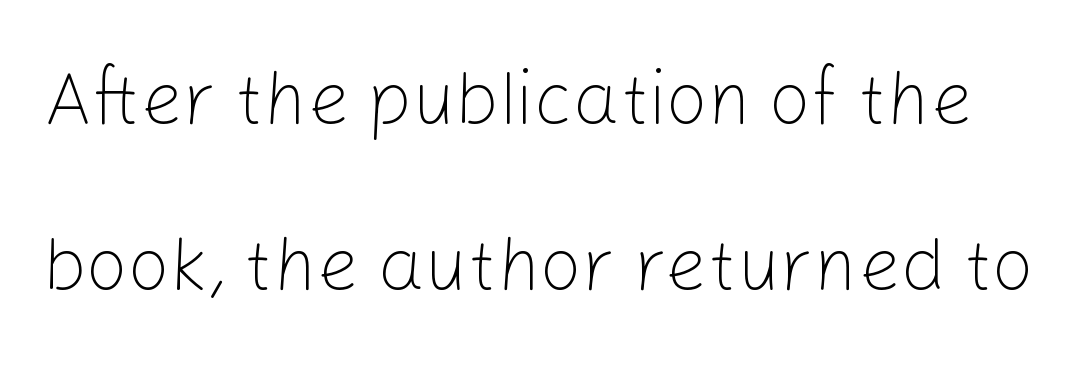
The image shows 74 px light sans-serif type, upright; set loose line spacing (2.25x), normal letter spacing, not underlined; low stroke contrast and a medium x-height.
